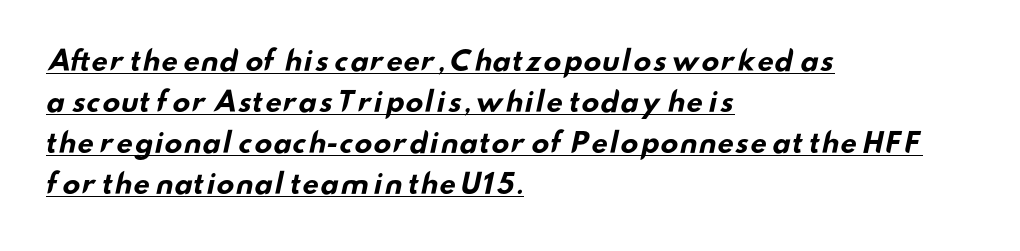
Q: Is the text bold? A: Yes.
Q: Is the text underlined? A: Yes.
Q: How is the paragraph aligned? A: Left-aligned.
Q: Is the spacing between letters normal or unusually wide? A: Normal.
Q: Is the spacing between lines tight, normal or loose? A: Normal.
